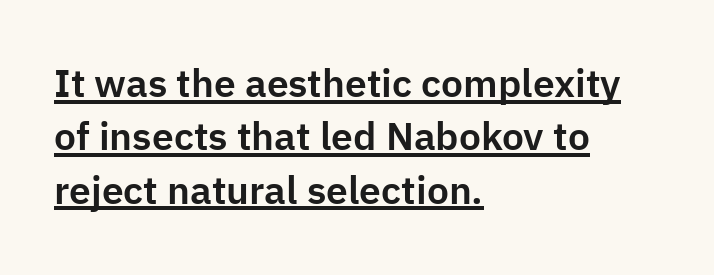
Q: Is the text italic (slanted)? A: No, it is upright.
Q: Is the typeface a serif or a sans-serif typeface? A: Sans-serif.
Q: Is the text underlined? A: Yes.
Q: How is the paragraph aligned? A: Left-aligned.
Q: Is the spacing between letters normal or unusually wide? A: Normal.
Q: Is the spacing between lines tight, normal or loose? A: Normal.
Q: Width (condensed, normal, or wide)? A: Normal.
Q: Stroke contrast? A: Low.
Q: x-height? A: Medium.
Q: Monospaced? A: No.
